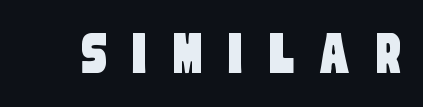
The image shows 64 px condensed sans-serif type; set unusually wide letter spacing (+0.38 em), not underlined; low stroke contrast and a large x-height.
